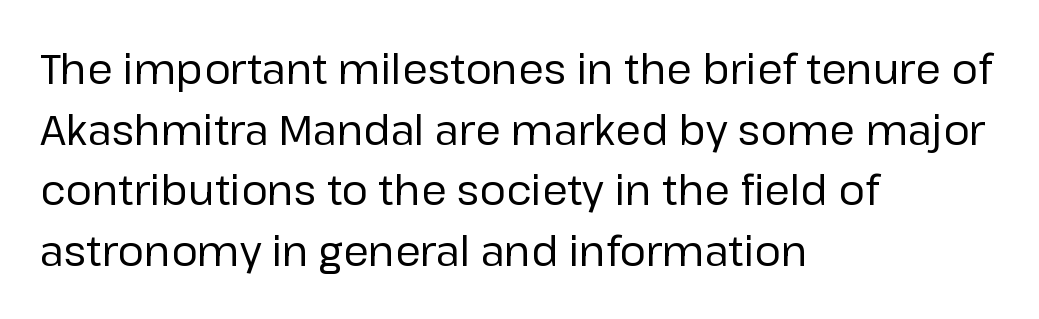
{"serif": "no", "italic": "no", "bold": "no", "weight": "regular", "width": "normal", "stroke_contrast": "low", "x_height": "medium", "monospaced": "no", "underline": "no", "align": "left", "line_spacing": "normal", "line_spacing_ratio": 1.48, "letter_spacing": "normal", "letter_spacing_em": 0.0, "glyph_px": 41}
